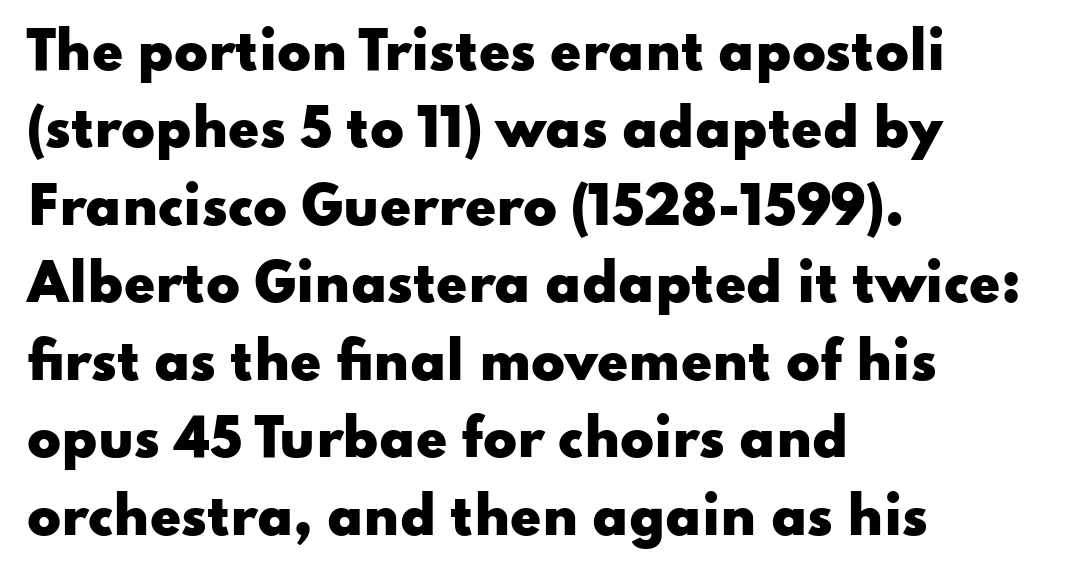
Tracking here is standard; glyphs follow each other at the usual distance. Check the space under the baseline: it is left empty. The rendering uses natural spacing where letterforms have individual widths. Rendered with straight, roman letterforms. One-word summary of the alignment: left.
